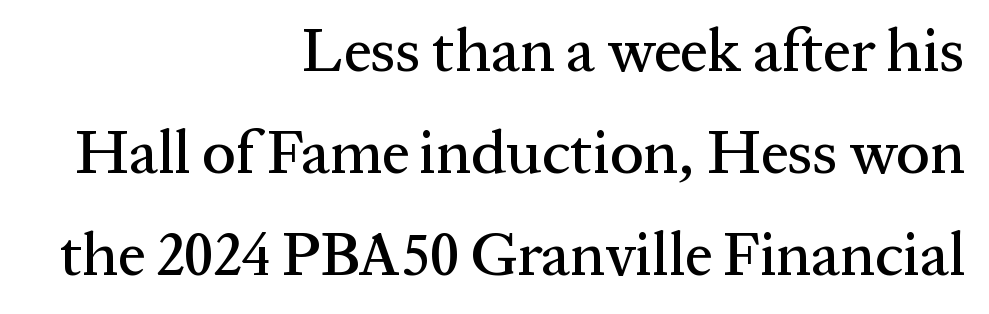
Vertical strokes here are truly vertical. The designer left line spacing at the default. Think of a printed novel: that variable character pitch is what you see here. The face used here is seriffed, in the tradition of book romans. Layout note: lines flush right. Honestly, the letter spacing is just normal — you wouldn't notice it.
